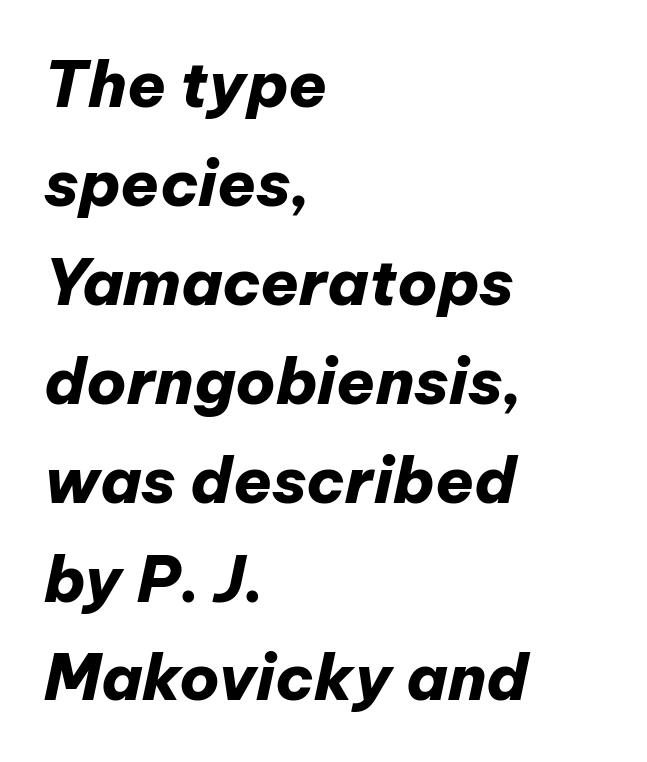
{"italic": "yes", "lean": "right", "slant_degrees": 12, "bold": "yes", "weight": "heavy", "width": "normal", "stroke_contrast": "low", "x_height": "medium", "monospaced": "no", "underline": "no", "align": "left", "line_spacing": "normal", "line_spacing_ratio": 1.57, "letter_spacing": "normal", "letter_spacing_em": 0.0, "glyph_px": 63}
